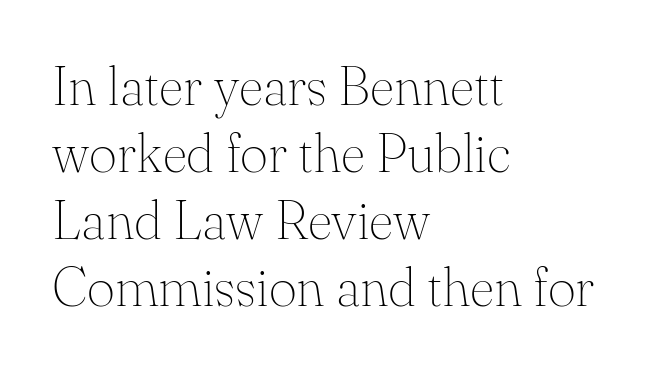
Q: Is the text bold? A: No.
Q: Is the text italic (slanted)? A: No, it is upright.
Q: Is the typeface a serif or a sans-serif typeface? A: Serif.
Q: Is the text underlined? A: No.
Q: How is the paragraph aligned? A: Left-aligned.
Q: Is the spacing between letters normal or unusually wide? A: Normal.
Q: Width (condensed, normal, or wide)? A: Normal.
Q: Stroke contrast? A: Medium.
Q: x-height? A: Small.
Q: Monospaced? A: No.
